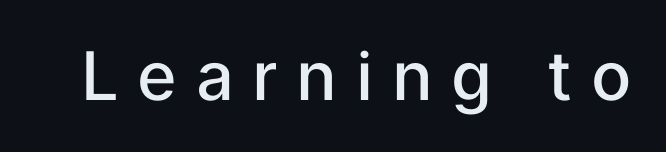
Q: Is the text bold? A: Semi-bold.
Q: Is the text italic (slanted)? A: No, it is upright.
Q: Is the typeface a serif or a sans-serif typeface? A: Sans-serif.
Q: Is the text underlined? A: No.
Q: Is the spacing between letters normal or unusually wide? A: Unusually wide.
Q: Width (condensed, normal, or wide)? A: Normal.
Q: Stroke contrast? A: Low.
Q: x-height? A: Medium.
Q: Monospaced? A: No.
